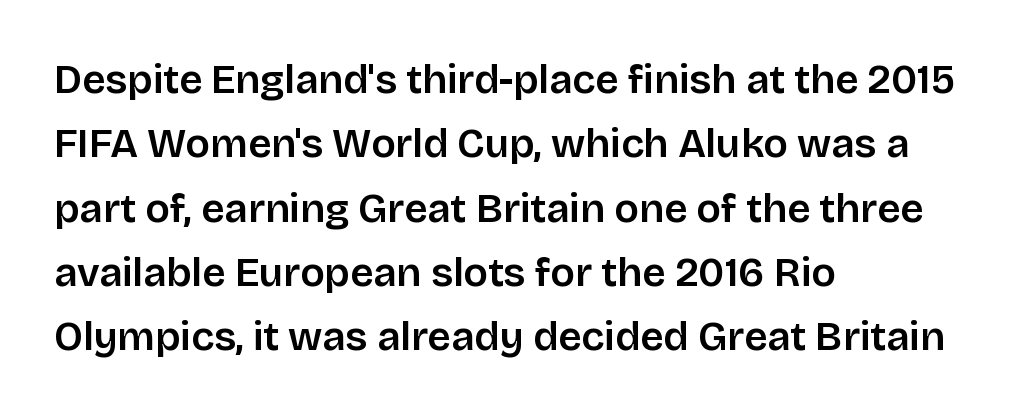
Q: Is the text bold? A: Semi-bold.
Q: Is the text italic (slanted)? A: No, it is upright.
Q: Is the typeface a serif or a sans-serif typeface? A: Sans-serif.
Q: Is the text underlined? A: No.
Q: How is the paragraph aligned? A: Left-aligned.
Q: Is the spacing between letters normal or unusually wide? A: Normal.
Q: Is the spacing between lines tight, normal or loose? A: Normal.
Q: Width (condensed, normal, or wide)? A: Normal.
Q: Stroke contrast? A: Low.
Q: x-height? A: Large.
Q: Monospaced? A: No.
